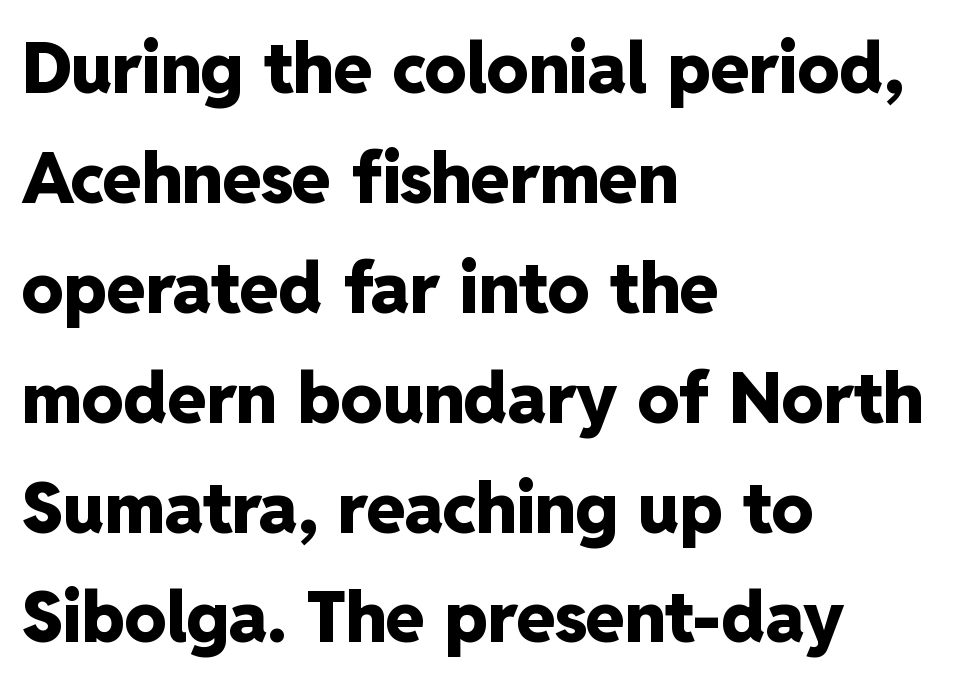
Q: Is the text bold? A: Yes.
Q: Is the text italic (slanted)? A: No, it is upright.
Q: Is the typeface a serif or a sans-serif typeface? A: Sans-serif.
Q: Is the text underlined? A: No.
Q: How is the paragraph aligned? A: Left-aligned.
Q: Is the spacing between letters normal or unusually wide? A: Normal.
Q: Is the spacing between lines tight, normal or loose? A: Normal.
Q: Width (condensed, normal, or wide)? A: Normal.
Q: Stroke contrast? A: Low.
Q: x-height? A: Medium.
Q: Monospaced? A: No.
